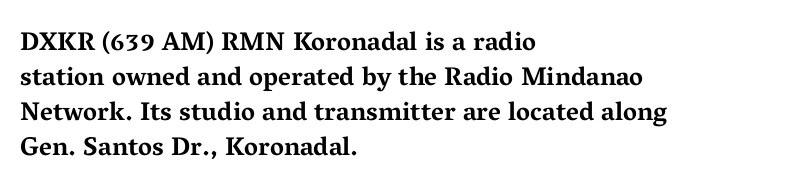
Q: Is the text bold? A: Yes.
Q: Is the text italic (slanted)? A: No, it is upright.
Q: Is the text underlined? A: No.
Q: How is the paragraph aligned? A: Left-aligned.
Q: Is the spacing between letters normal or unusually wide? A: Normal.
Q: Is the spacing between lines tight, normal or loose? A: Normal.
